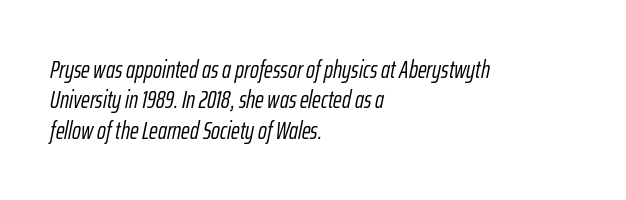
Designer's note — italics engaged. Short note: letters normally spaced. The typesetting does not lean heavy: it is not bold. This rendering features lettering with no underline. The typesetter chose a ragged-right arrangement here. Notice how descenders clear the ascenders below comfortably — that's standard leading.
